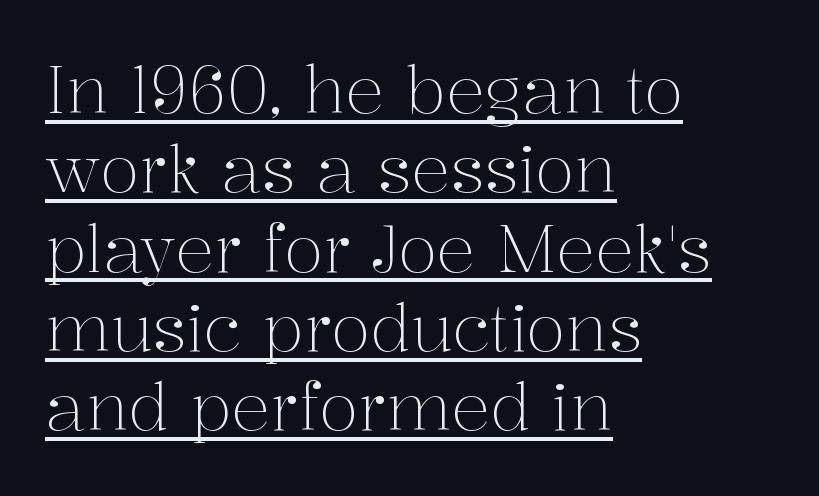
Q: Is the text bold? A: No.
Q: Is the text italic (slanted)? A: No, it is upright.
Q: Is the typeface a serif or a sans-serif typeface? A: Serif.
Q: Is the text underlined? A: Yes.
Q: How is the paragraph aligned? A: Left-aligned.
Q: Is the spacing between letters normal or unusually wide? A: Normal.
Q: Width (condensed, normal, or wide)? A: Normal.
Q: Stroke contrast? A: Medium.
Q: x-height? A: Medium.
Q: Monospaced? A: No.
